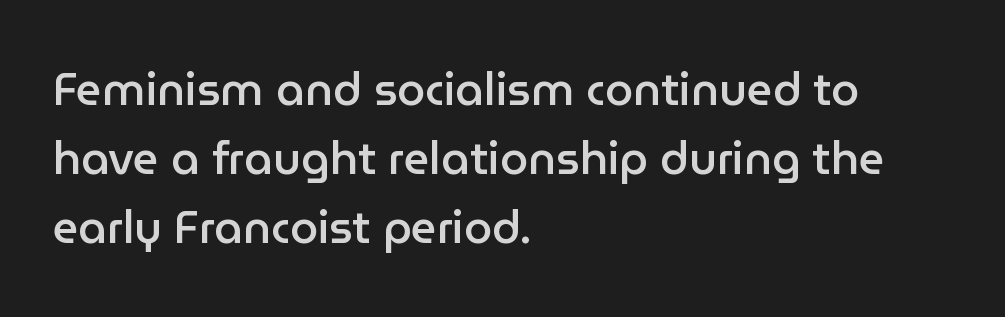
The image shows 45 px semibold sans-serif type, upright; set left-aligned, normal line spacing (1.53x), normal letter spacing, not underlined; low stroke contrast and a medium x-height.
